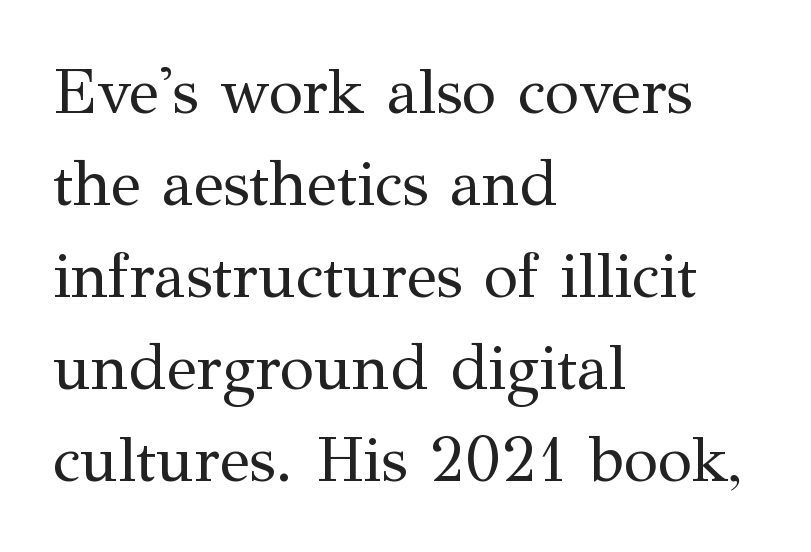
Stem width sits at or under what a default text font uses. In terms of posture, this sample is upright. Is this a sans? No — the strokes have serifs. One glance says typical: line gaps are just what's usual. Has an underline been added? It has not. Do the characters align in a grid? No, the font is proportional.
